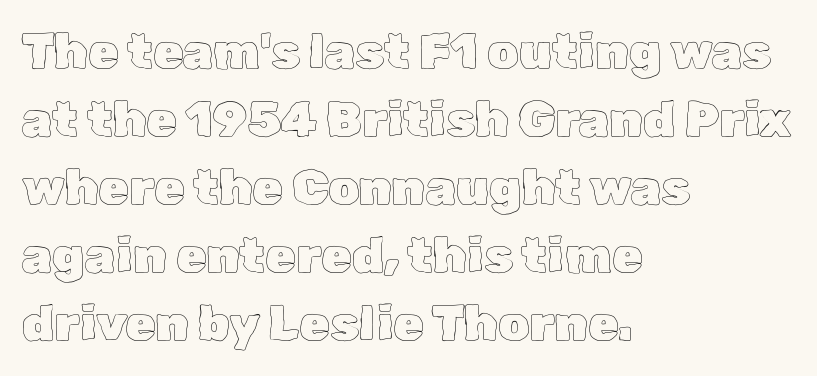
Note the varied advance widths — an 'i' is clearly narrower than an 'm'. Successive baselines arrive at the customary interval. When letters stand straight like this, we call the style roman or upright. Unmarked baselines from the first word to the last.
